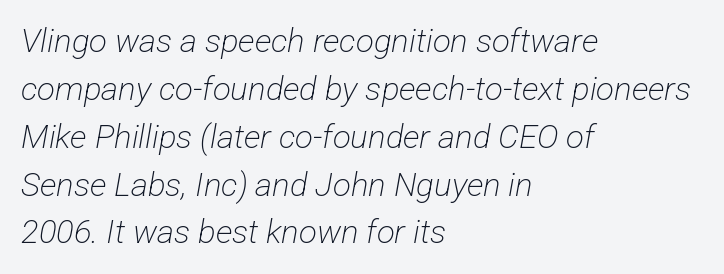
Nobody drew a line under any word here. Horizontal bands of white between lines are of average thickness. Is the block centered? No — it sits flush against the left margin. Is the stroke heavy? The answer is a plain regular-or-lighter. Font category for this specimen: sans-serif. Proportional: the letters do not fall into vertical columns.
